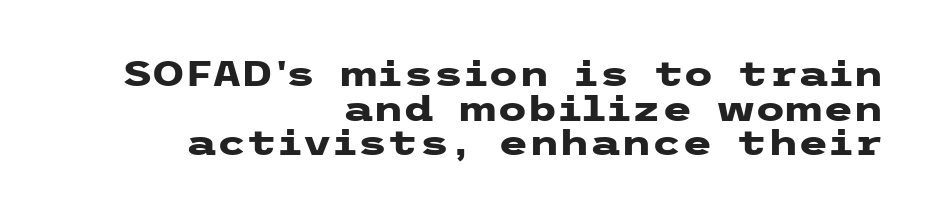
Q: Is the text bold? A: Yes.
Q: Is the text italic (slanted)? A: No, it is upright.
Q: Is the typeface a serif or a sans-serif typeface? A: Sans-serif.
Q: Is the text underlined? A: No.
Q: How is the paragraph aligned? A: Right-aligned.
Q: Is the spacing between letters normal or unusually wide? A: Normal.
Q: Is the spacing between lines tight, normal or loose? A: Tight.
Q: Width (condensed, normal, or wide)? A: Wide.
Q: Stroke contrast? A: Low.
Q: x-height? A: Medium.
